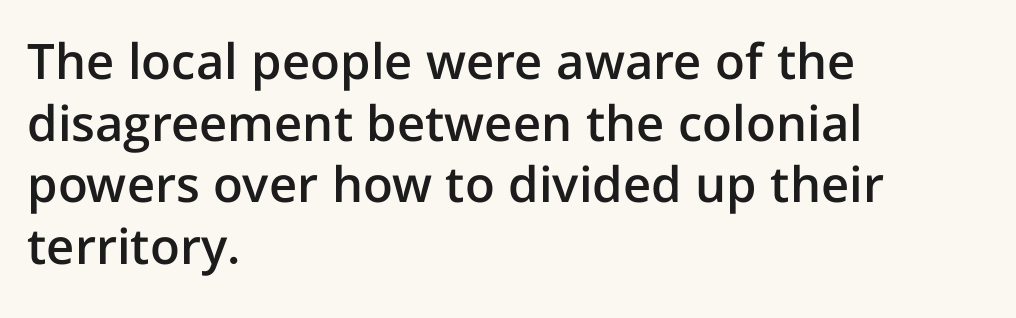
Posture: upright roman. This rendering uses left alignment, leaving the right contour irregular. The vertical gap from one line to the next is medium. Emphasis by weight is partial: semibold.
